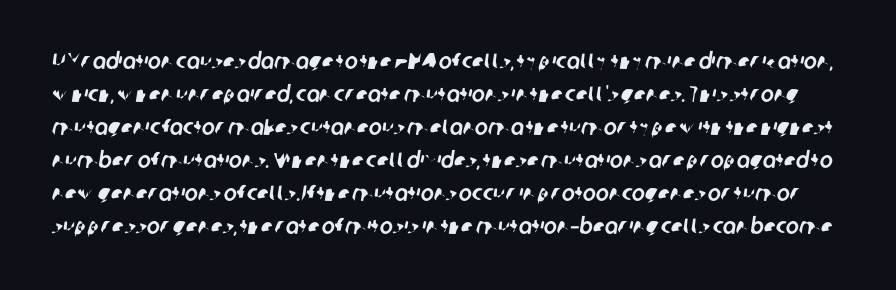
Bare-footed words on every line. Tracking here is standard; glyphs follow each other at the usual distance. If you measured baseline to baseline, you'd find a middling distance.
